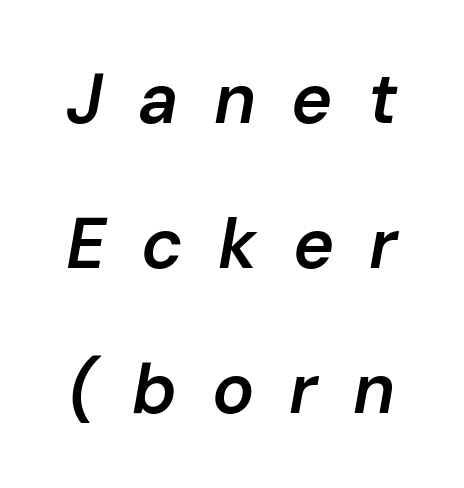
The image shows 70 px semibold type, italic (leaning right); set loose line spacing (2.07x), unusually wide letter spacing (+0.5 em), not underlined; low stroke contrast and a medium x-height.
